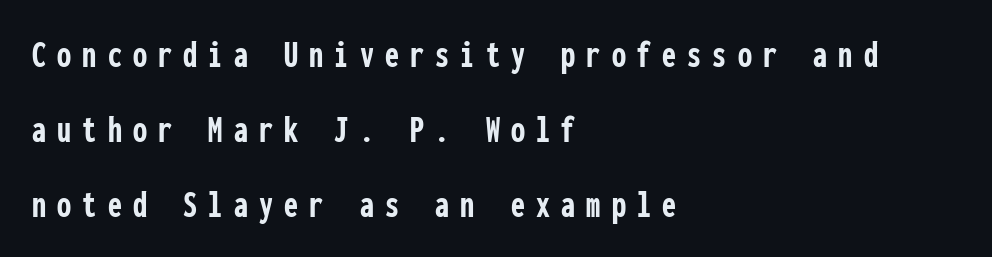
Q: Is the text bold? A: Yes.
Q: Is the text italic (slanted)? A: No, it is upright.
Q: Is the typeface a serif or a sans-serif typeface? A: Sans-serif.
Q: Is the text underlined? A: No.
Q: How is the paragraph aligned? A: Left-aligned.
Q: Is the spacing between letters normal or unusually wide? A: Unusually wide.
Q: Width (condensed, normal, or wide)? A: Condensed.
Q: Stroke contrast? A: Low.
Q: x-height? A: Medium.
Q: Monospaced? A: Yes.
